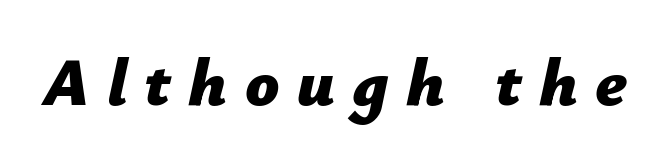
Q: Is the text bold? A: Yes.
Q: Is the text italic (slanted)? A: Yes, it leans right by about 12 degrees.
Q: Is the text underlined? A: No.
Q: Is the spacing between letters normal or unusually wide? A: Unusually wide.
Q: Width (condensed, normal, or wide)? A: Normal.
Q: Stroke contrast? A: Low.
Q: x-height? A: Medium.
Q: Monospaced? A: No.
